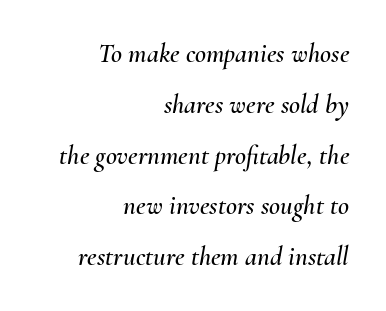
Q: Is the text italic (slanted)? A: Yes, it leans right by about 10 degrees.
Q: Is the text underlined? A: No.
Q: How is the paragraph aligned? A: Right-aligned.
Q: Is the spacing between letters normal or unusually wide? A: Normal.
